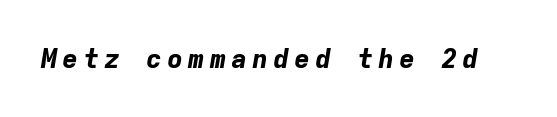
Q: Is the text bold? A: Yes.
Q: Is the text italic (slanted)? A: Yes, it leans right by about 9 degrees.
Q: Is the text underlined? A: No.
